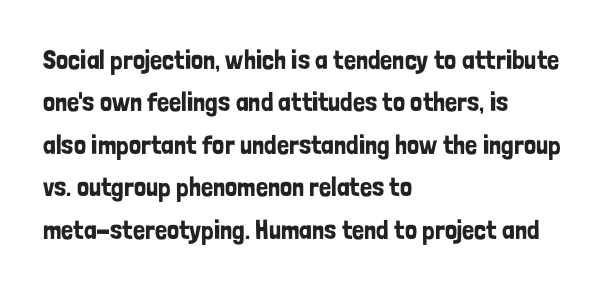
Q: Is the text italic (slanted)? A: No, it is upright.
Q: Is the text underlined? A: No.
Q: How is the paragraph aligned? A: Left-aligned.
Q: Is the spacing between letters normal or unusually wide? A: Normal.
Q: Is the spacing between lines tight, normal or loose? A: Normal.
